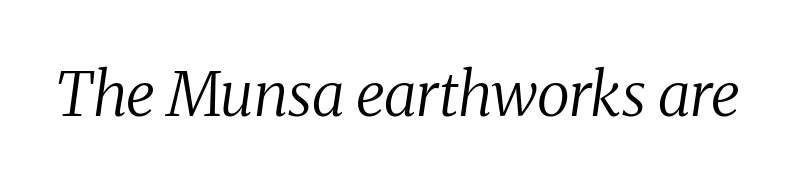
{"serif": "yes", "italic": "yes", "lean": "right", "slant_degrees": 8, "bold": "no", "weight": "regular", "width": "normal", "stroke_contrast": "medium", "x_height": "medium", "monospaced": "no", "underline": "no", "letter_spacing": "normal", "letter_spacing_em": 0.0, "glyph_px": 61}
